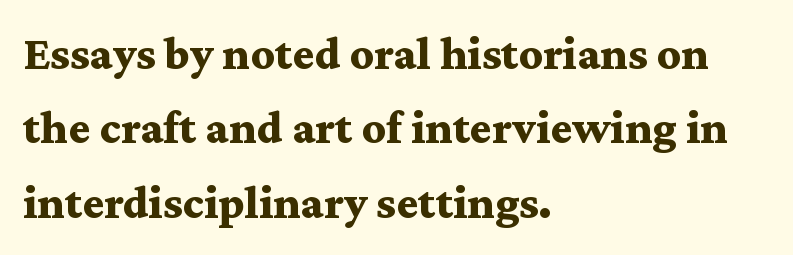
Q: Is the text bold? A: Yes.
Q: Is the text italic (slanted)? A: No, it is upright.
Q: Is the typeface a serif or a sans-serif typeface? A: Serif.
Q: Is the text underlined? A: No.
Q: How is the paragraph aligned? A: Left-aligned.
Q: Is the spacing between letters normal or unusually wide? A: Normal.
Q: Is the spacing between lines tight, normal or loose? A: Normal.
Q: Width (condensed, normal, or wide)? A: Wide.
Q: Stroke contrast? A: Medium.
Q: x-height? A: Medium.
Q: Monospaced? A: No.
